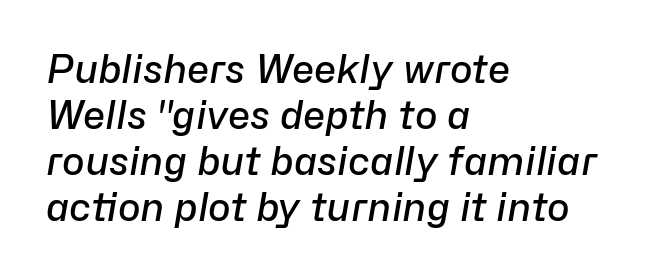
Q: Is the text bold? A: Semi-bold.
Q: Is the text italic (slanted)? A: Yes, it leans right by about 10 degrees.
Q: Is the text underlined? A: No.
Q: How is the paragraph aligned? A: Left-aligned.
Q: Is the spacing between letters normal or unusually wide? A: Normal.
Q: Width (condensed, normal, or wide)? A: Normal.
Q: Stroke contrast? A: Low.
Q: x-height? A: Medium.
Q: Monospaced? A: No.
